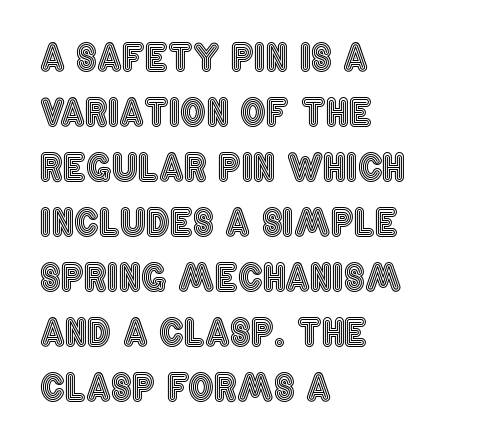
The text block is weighted toward the left margin, trailing off unevenly rightward. A clean baseline with only descenders dipping below it. Rows of type keep a routine distance in the vertical direction. The rendering uses natural spacing where letterforms have individual widths.
